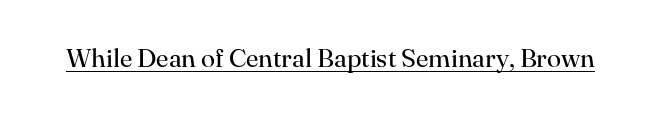
Q: Is the text bold? A: No.
Q: Is the text italic (slanted)? A: No, it is upright.
Q: Is the text underlined? A: Yes.
Q: Is the spacing between letters normal or unusually wide? A: Normal.
